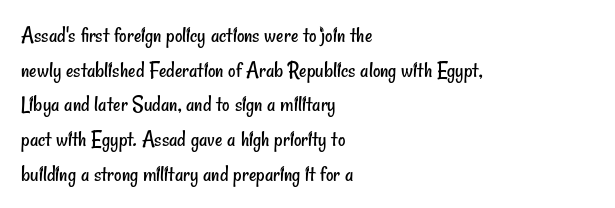
{"bold": "no", "underline": "no", "align": "left", "line_spacing": "normal", "line_spacing_ratio": 1.51, "letter_spacing": "normal", "letter_spacing_em": 0.0, "glyph_px": 23}
